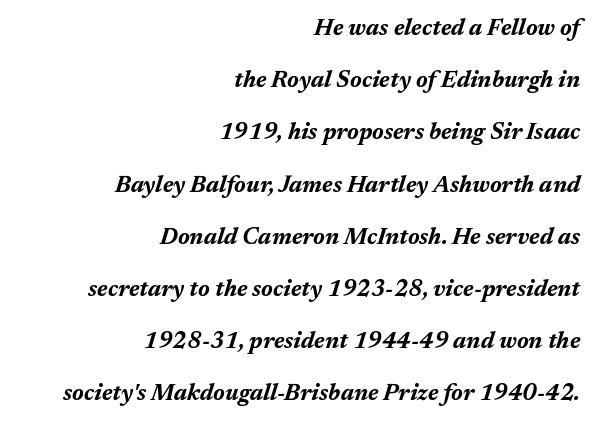
The image shows 23 px bold type, italic (leaning right); set right-aligned, loose line spacing (2.27x), normal letter spacing, not underlined.
